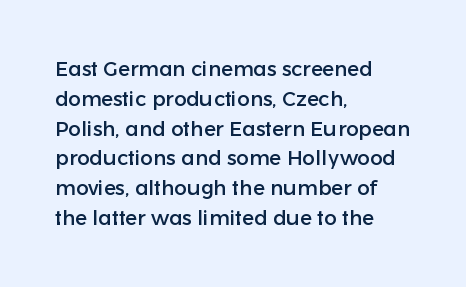
Which margin do the lines hug? The left one — the right edge is uneven. The letters stand upright; this is a roman face. Any mark beneath the type? The region is blank. The space between consecutive lines is moderate. No extra tracking has been applied to these lines.
